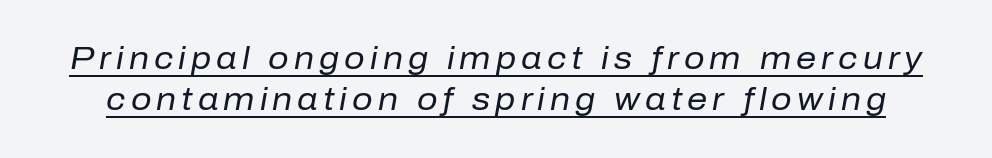
{"italic": "yes", "lean": "right", "slant_degrees": 10, "bold": "no", "weight": "regular", "width": "normal", "stroke_contrast": "low", "x_height": "medium", "monospaced": "no", "underline": "yes", "line_spacing": "normal", "line_spacing_ratio": 1.29, "glyph_px": 32}
